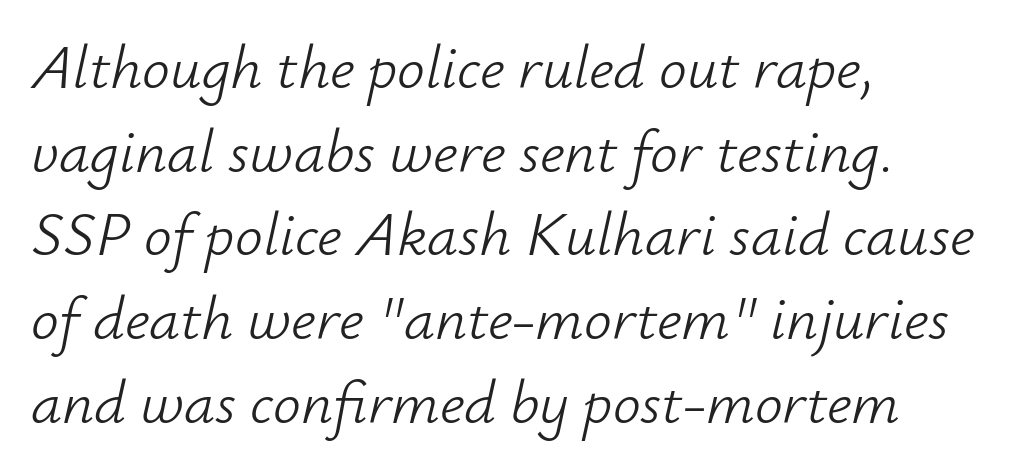
The lettering tilts uniformly, giving the passage an italic look. These lines are set flush left with a ragged right edge. The face used here is proportionally spaced, like ordinary book or web type. Compared with typical body copy, the letter spacing here is the same. Honestly, the row spacing looks completely unremarkable.
